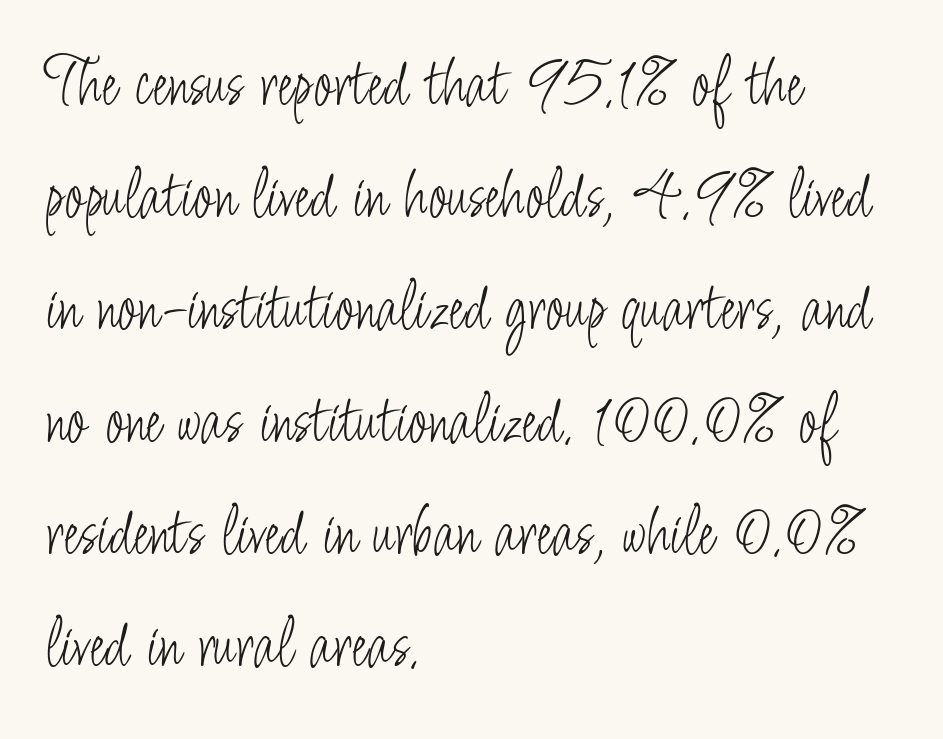
The image shows 71 px light, condensed sans-serif type; set left-aligned, normal line spacing (1.58x), normal letter spacing, not underlined; low stroke contrast and a small x-height.
